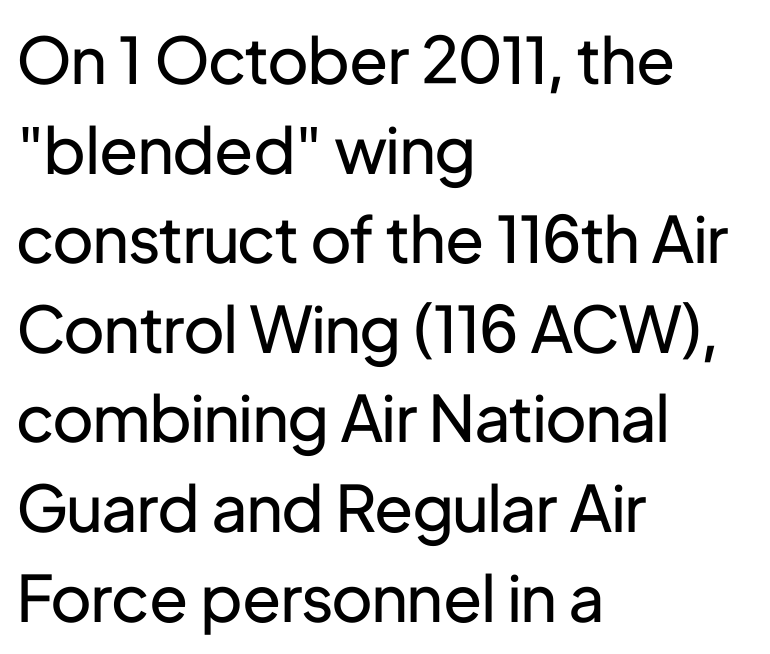
Notice how descenders clear the ascenders below comfortably — that's standard leading. Nothing heavy about these letters — not bold at all. A typesetter would call this zero additional tracking. Style check: upright. Character widths vary here, with narrow letters taking less room than wide ones.
